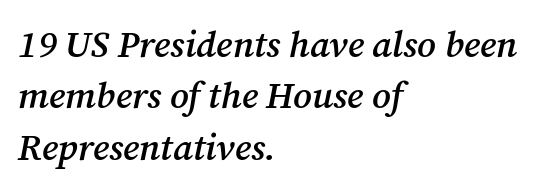
Words float on clear page, feet unadorned. Inter-character spacing is left at the font's built-in metrics. The letters are slanted; this is an italic face. Do the characters align in a grid? No, the font is proportional. Notice the strokes are somewhat thickened but not fully heavy: this is a semibold.
